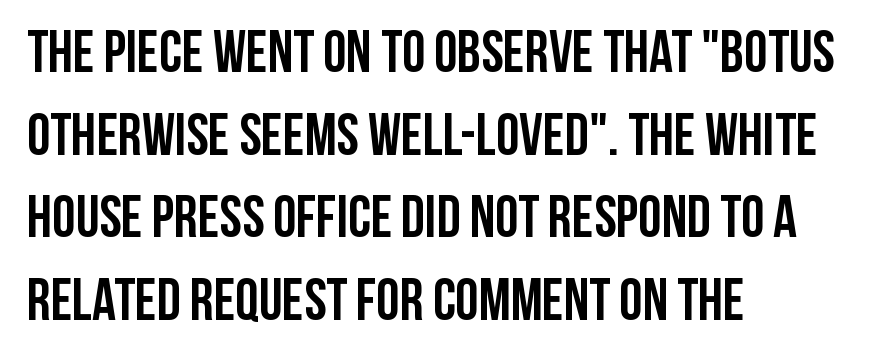
{"serif": "no", "italic": "no", "bold": "yes", "weight": "semibold", "width": "condensed", "stroke_contrast": "low", "x_height": "large", "monospaced": "no", "underline": "no", "align": "left", "line_spacing": "normal", "line_spacing_ratio": 1.4, "letter_spacing": "normal", "letter_spacing_em": 0.0, "glyph_px": 59}
